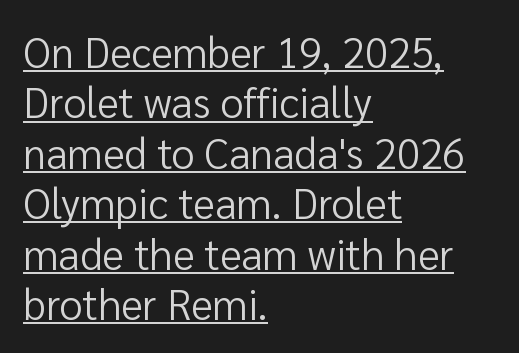
Q: Is the text bold? A: No.
Q: Is the text italic (slanted)? A: No, it is upright.
Q: Is the typeface a serif or a sans-serif typeface? A: Sans-serif.
Q: Is the text underlined? A: Yes.
Q: How is the paragraph aligned? A: Left-aligned.
Q: Is the spacing between letters normal or unusually wide? A: Normal.
Q: Width (condensed, normal, or wide)? A: Normal.
Q: Stroke contrast? A: Low.
Q: x-height? A: Medium.
Q: Monospaced? A: No.
